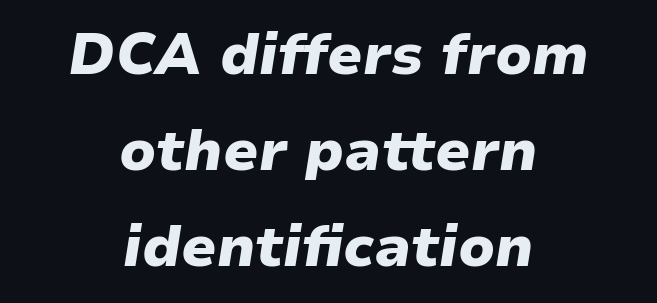
The image shows 57 px heavy type, italic (leaning right); set centered, normal line spacing (1.68x), normal letter spacing, not underlined; low stroke contrast and a medium x-height.
